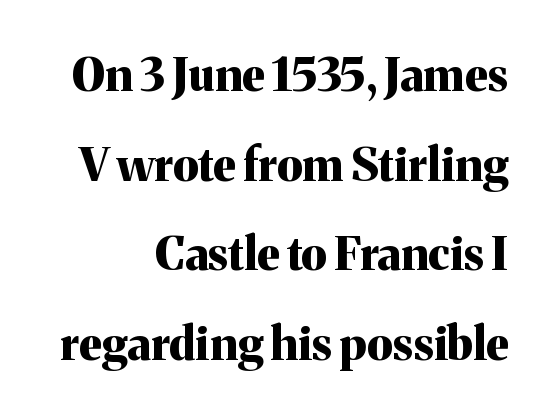
{"serif": "yes", "italic": "no", "bold": "yes", "weight": "bold", "width": "normal", "stroke_contrast": "medium", "x_height": "medium", "monospaced": "no", "underline": "no", "align": "right", "line_spacing": "loose", "line_spacing_ratio": 1.95, "letter_spacing": "normal", "letter_spacing_em": 0.0, "glyph_px": 46}
